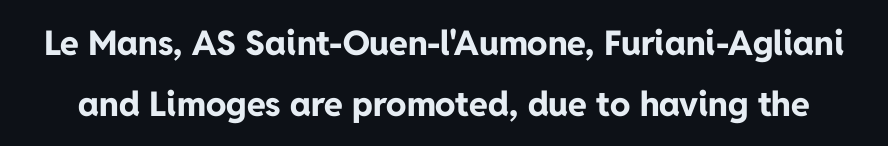
The image shows 34 px bold sans-serif type, upright; set line spacing 1.78x, normal letter spacing, not underlined; low stroke contrast and a medium x-height.
